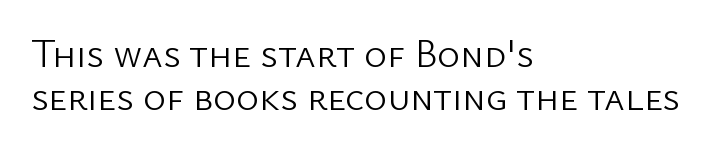
{"serif": "no", "italic": "no", "bold": "no", "weight": "light", "width": "normal", "stroke_contrast": "low", "x_height": "medium", "monospaced": "no", "underline": "no", "align": "left", "line_spacing": "tight", "line_spacing_ratio": 1.09, "letter_spacing": "normal", "letter_spacing_em": 0.0, "glyph_px": 39}
